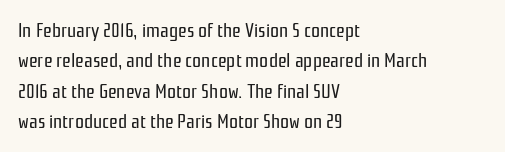
Q: Is the text bold? A: No.
Q: Is the text italic (slanted)? A: No, it is upright.
Q: Is the text underlined? A: No.
Q: How is the paragraph aligned? A: Left-aligned.
Q: Is the spacing between letters normal or unusually wide? A: Normal.
Q: Is the spacing between lines tight, normal or loose? A: Normal.
